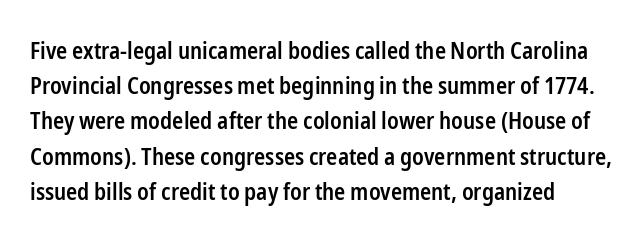
Q: Is the text bold? A: Semi-bold.
Q: Is the text italic (slanted)? A: No, it is upright.
Q: Is the text underlined? A: No.
Q: How is the paragraph aligned? A: Left-aligned.
Q: Is the spacing between letters normal or unusually wide? A: Normal.
Q: Is the spacing between lines tight, normal or loose? A: Normal.
